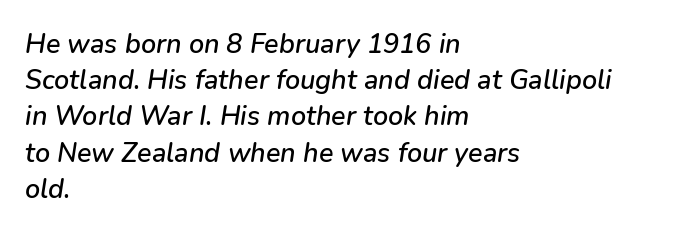
How are the letters spaced? Ordinarily, with no added tracking. The baseline area is clear. Compared with ordinary roman type, these characters are visibly tilted. Baseline-to-baseline distance is the conventional proportion of letter height.
